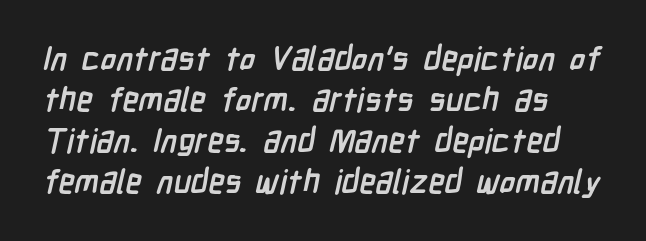
{"serif": "no", "bold": "yes", "weight": "semibold", "width": "condensed", "stroke_contrast": "low", "x_height": "medium", "monospaced": "no", "underline": "no", "align": "left", "line_spacing_ratio": 1.24, "letter_spacing": "normal", "letter_spacing_em": 0.0, "glyph_px": 33}
